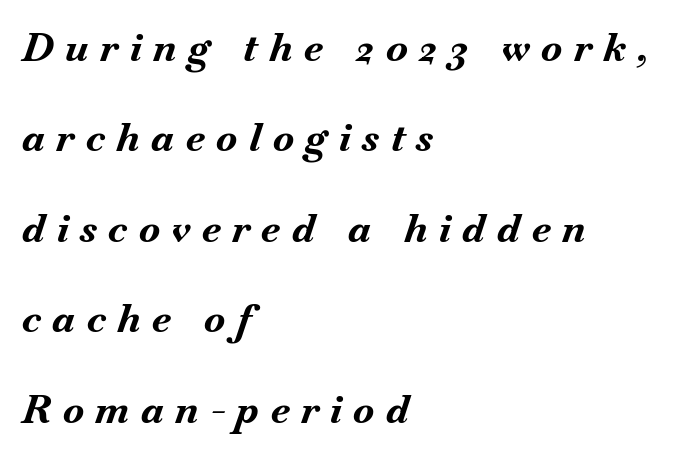
Q: Is the text bold? A: Yes.
Q: Is the text italic (slanted)? A: Yes, it leans right by about 18 degrees.
Q: Is the text underlined? A: No.
Q: How is the paragraph aligned? A: Left-aligned.
Q: Is the spacing between letters normal or unusually wide? A: Unusually wide.
Q: Is the spacing between lines tight, normal or loose? A: Loose.
Q: Width (condensed, normal, or wide)? A: Normal.
Q: Stroke contrast? A: Medium.
Q: x-height? A: Small.
Q: Monospaced? A: No.
